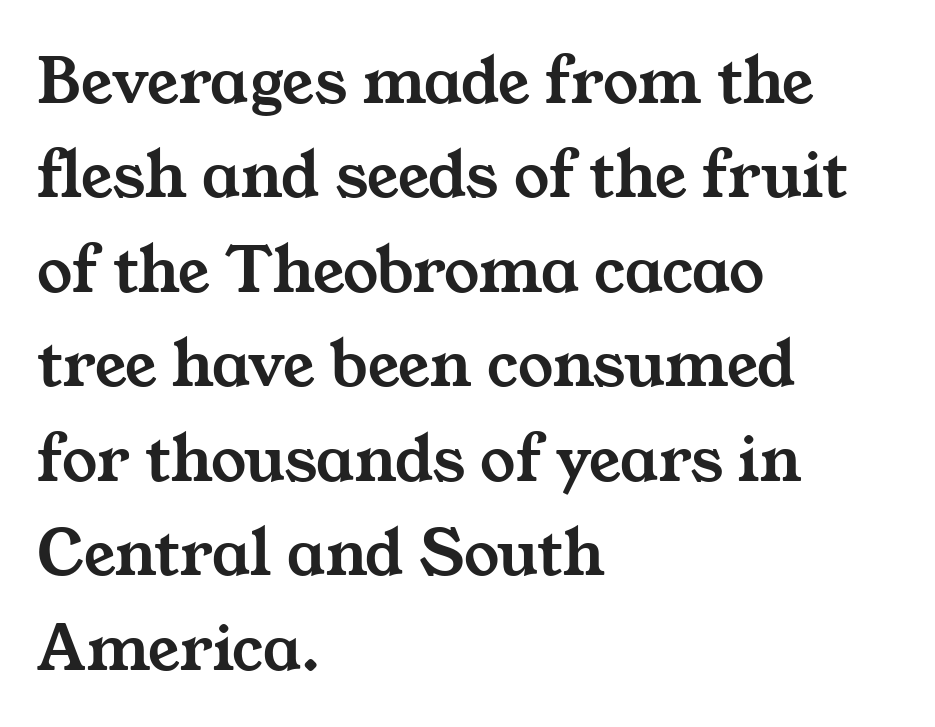
Q: Is the typeface a serif or a sans-serif typeface? A: Serif.
Q: Is the text underlined? A: No.
Q: How is the paragraph aligned? A: Left-aligned.
Q: Is the spacing between letters normal or unusually wide? A: Normal.
Q: Is the spacing between lines tight, normal or loose? A: Normal.
Q: Width (condensed, normal, or wide)? A: Wide.
Q: Stroke contrast? A: Medium.
Q: x-height? A: Medium.
Q: Monospaced? A: No.
